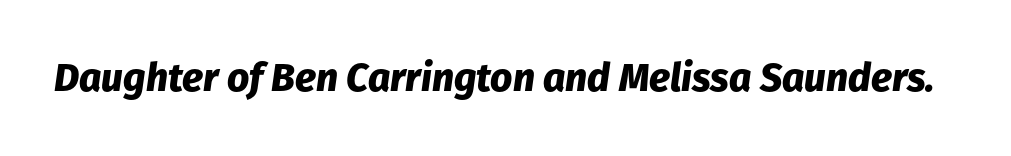
The image shows 39 px heavy type, italic (leaning right); set normal letter spacing, not underlined; low stroke contrast and a medium x-height.
